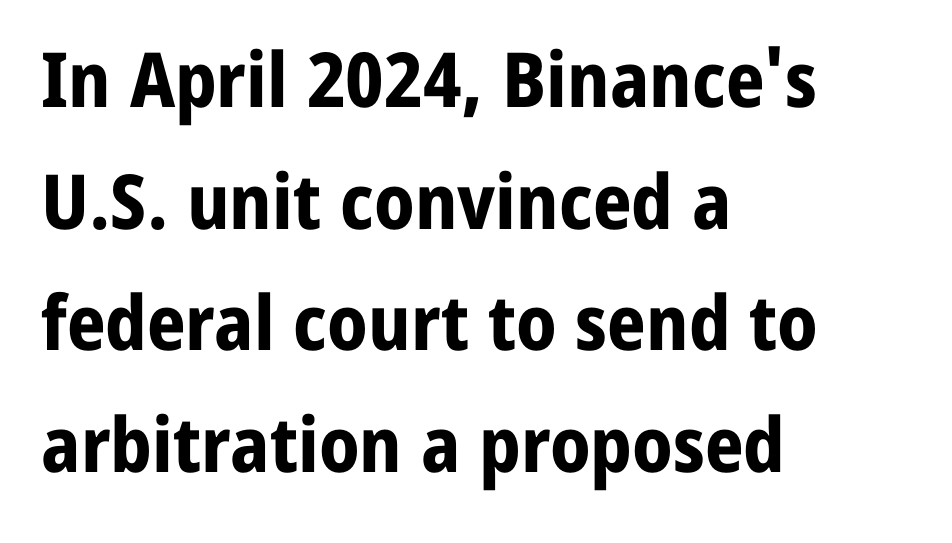
Is the letter spacing exaggerated? No — it looks like the ordinary default. Is this a sans? Yes — the strokes have no serifs. Check the space under the baseline: it is left empty. Style check: upright.
